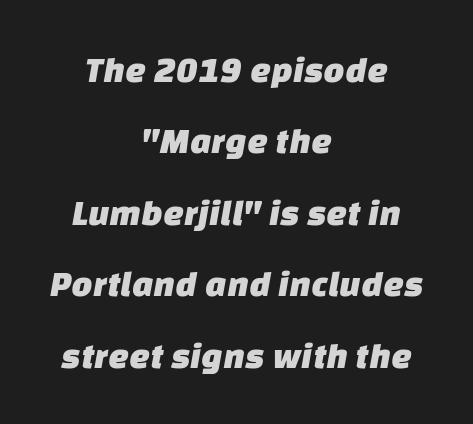
{"serif": "no", "width": "normal", "stroke_contrast": "low", "x_height": "large", "monospaced": "no", "underline": "no", "align": "center", "line_spacing": "loose", "line_spacing_ratio": 1.93, "letter_spacing": "normal", "letter_spacing_em": 0.0, "glyph_px": 37}
